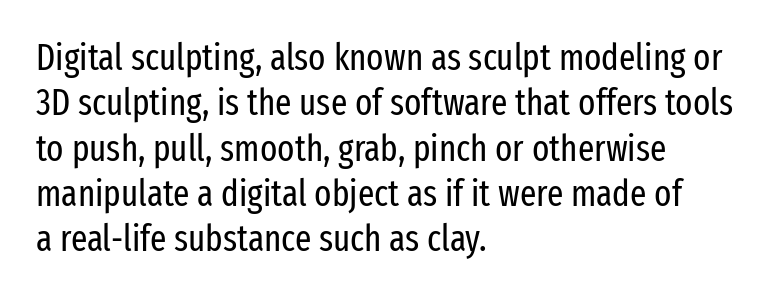
Compared with a typical body face, this is equally light or lighter still. No extra tracking has been applied to these lines. The lines sit at an ordinary, default distance from one another. Varying glyph widths throughout — classic text-font behaviour. Nope, not italic — everything's standing straight. Font category for this specimen: sans-serif.
